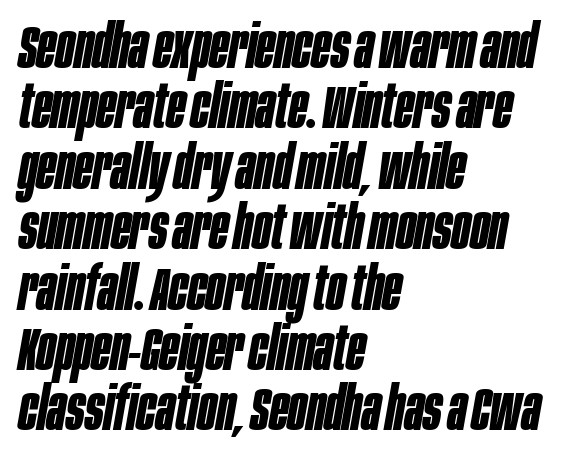
The image shows 61 px bold, condensed type, italic (leaning right); set left-aligned, tight line spacing (0.99x), normal letter spacing, not underlined; low stroke contrast and a large x-height.
